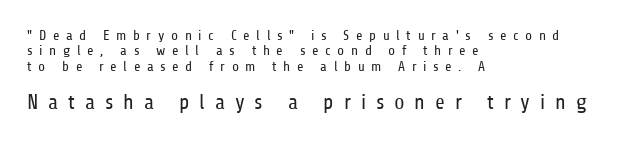
{"italic": "no", "bold": "no", "underline": "no", "align": "left", "line_spacing": "tight", "line_spacing_ratio": 1.1, "letter_spacing": "wide", "letter_spacing_em": 0.47, "larger_block": "second", "size_ratio": 1.5, "glyph_px": 21}
